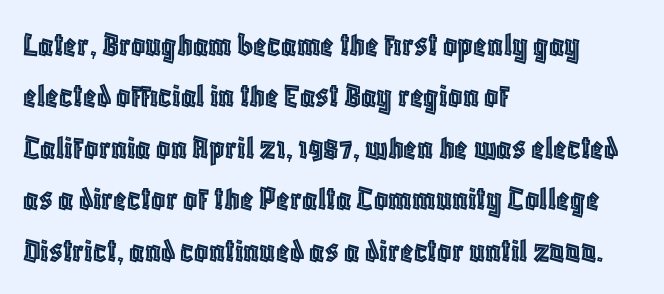
Q: Is the text italic (slanted)? A: No, it is upright.
Q: Is the text underlined? A: No.
Q: How is the paragraph aligned? A: Left-aligned.
Q: Is the spacing between letters normal or unusually wide? A: Normal.
Q: Is the spacing between lines tight, normal or loose? A: Normal.
Q: Width (condensed, normal, or wide)? A: Condensed.
Q: x-height? A: Large.
Q: Monospaced? A: No.
